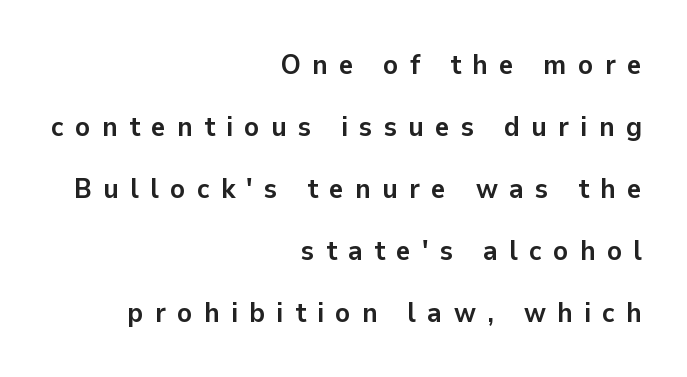
Every letter is thick-stroked: bold, no question. The letters carry no serifs — their stems end cleanly without finishing strokes. Leading: increased. The foot of each line stays bare and open.
